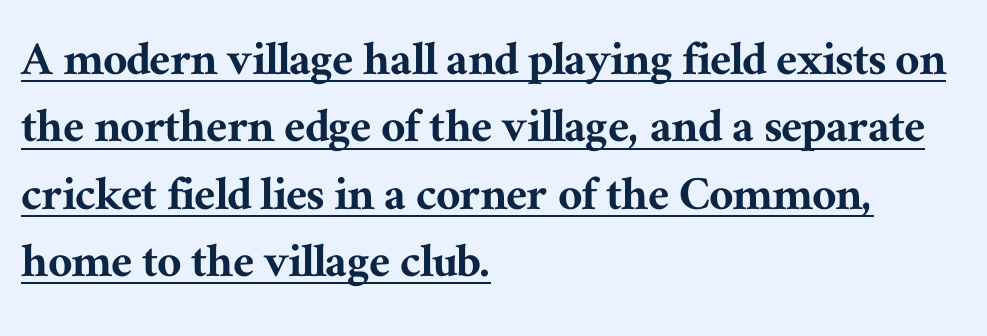
The image shows 53 px serif type, upright; set left-aligned, normal line spacing (1.27x), normal letter spacing, underlined; medium stroke contrast and a medium x-height.
